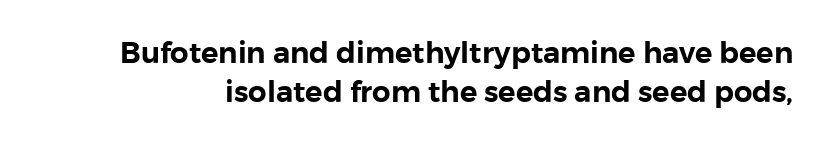
Q: Is the text italic (slanted)? A: No, it is upright.
Q: Is the typeface a serif or a sans-serif typeface? A: Sans-serif.
Q: Is the text underlined? A: No.
Q: Is the spacing between letters normal or unusually wide? A: Normal.
Q: Is the spacing between lines tight, normal or loose? A: Normal.
Q: Width (condensed, normal, or wide)? A: Normal.
Q: Stroke contrast? A: Low.
Q: x-height? A: Medium.
Q: Monospaced? A: No.
